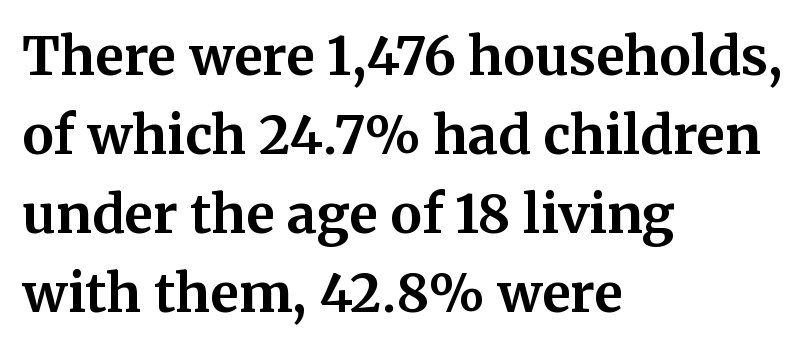
Q: Is the text bold? A: Yes.
Q: Is the text italic (slanted)? A: No, it is upright.
Q: Is the typeface a serif or a sans-serif typeface? A: Serif.
Q: Is the text underlined? A: No.
Q: How is the paragraph aligned? A: Left-aligned.
Q: Is the spacing between letters normal or unusually wide? A: Normal.
Q: Is the spacing between lines tight, normal or loose? A: Normal.
Q: Width (condensed, normal, or wide)? A: Normal.
Q: Stroke contrast? A: Medium.
Q: x-height? A: Medium.
Q: Monospaced? A: No.
